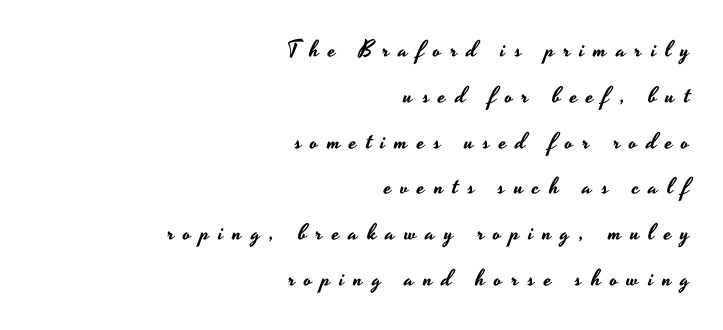
The lines are spread far apart with generous leading. Casual observation: everything's shoved over to the right. Quick note: underline off. This rendering widens character spacing well past its baseline value.
